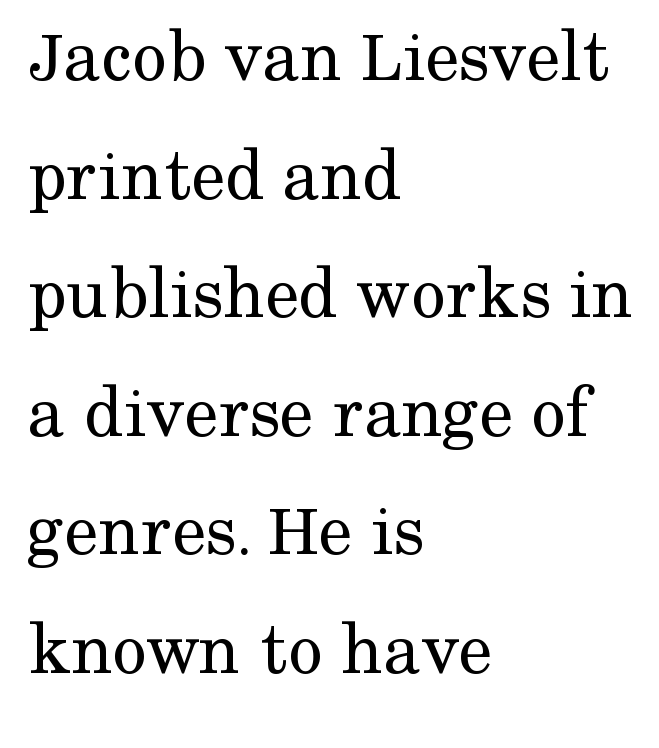
Honestly, the letter spacing is just normal — you wouldn't notice it. Visually the block forms a straight wall on the left and a jagged coastline on the right. Has an underline been added? It has not. Caption: face not bold, strokes unweighted. Normally led — the rows are evenly, conventionally spaced. Style check: upright.
